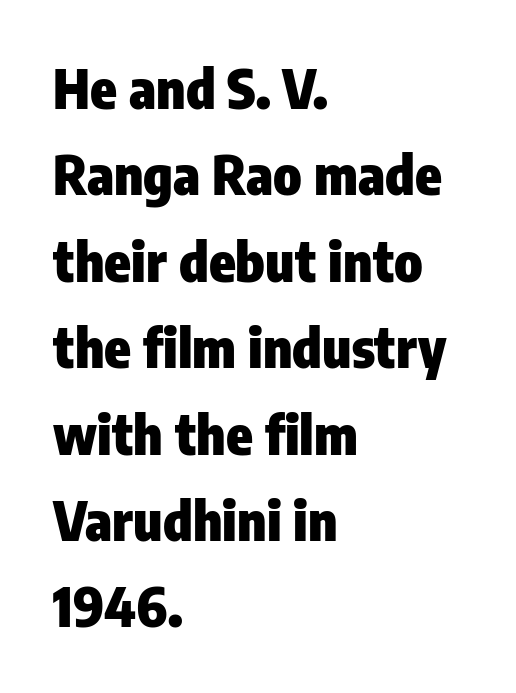
{"serif": "no", "italic": "no", "bold": "yes", "weight": "heavy", "width": "condensed", "stroke_contrast": "low", "x_height": "medium", "monospaced": "no", "underline": "no", "align": "left", "line_spacing": "normal", "line_spacing_ratio": 1.6, "letter_spacing": "normal", "letter_spacing_em": 0.0, "glyph_px": 54}
